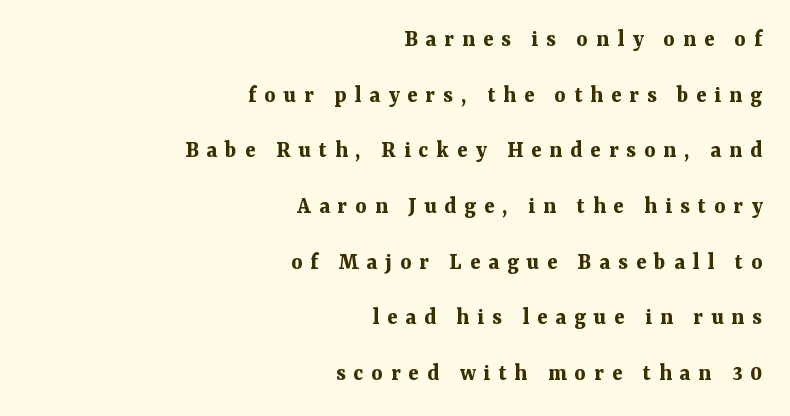
{"italic": "no", "bold": "yes", "underline": "no", "align": "right", "line_spacing": "loose", "line_spacing_ratio": 2.32, "letter_spacing": "wide", "letter_spacing_em": 0.33, "glyph_px": 24}
